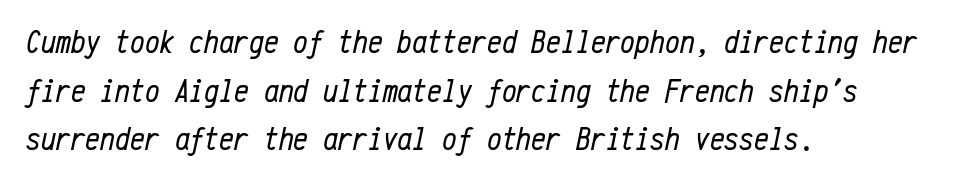
Q: Is the text bold? A: No.
Q: Is the text italic (slanted)? A: Yes, it leans right by about 12 degrees.
Q: Is the text underlined? A: No.
Q: How is the paragraph aligned? A: Left-aligned.
Q: Is the spacing between letters normal or unusually wide? A: Normal.
Q: Is the spacing between lines tight, normal or loose? A: Normal.
Q: Width (condensed, normal, or wide)? A: Condensed.
Q: Stroke contrast? A: Low.
Q: x-height? A: Medium.
Q: Monospaced? A: Yes.
